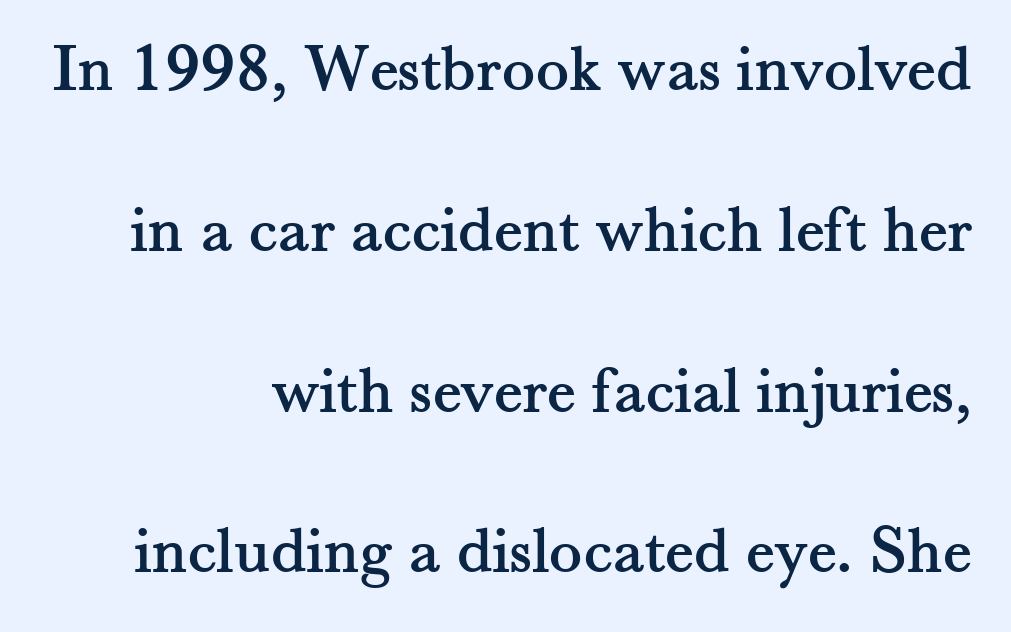
Type without underlining. This sample uses an upright cut, with every glyph sitting square on the baseline. This sample has the flowing, uneven cadence of proportional lettering. The gaps between neighbouring characters are ordinary and unremarkable. You can tell from the footed stems that serif type was used.
